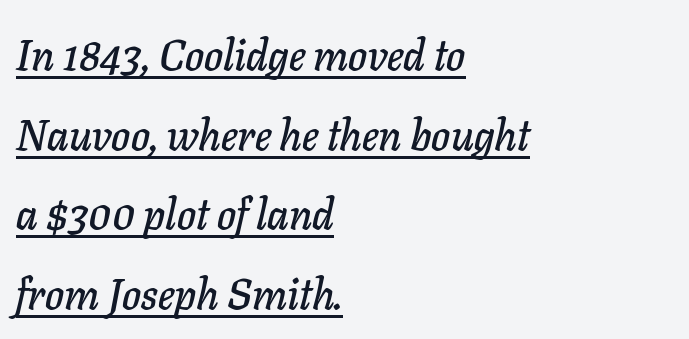
Q: Is the text italic (slanted)? A: Yes, it leans right by about 11 degrees.
Q: Is the text underlined? A: Yes.
Q: How is the paragraph aligned? A: Left-aligned.
Q: Is the spacing between letters normal or unusually wide? A: Normal.
Q: Width (condensed, normal, or wide)? A: Normal.
Q: Stroke contrast? A: Low.
Q: x-height? A: Medium.
Q: Monospaced? A: No.
